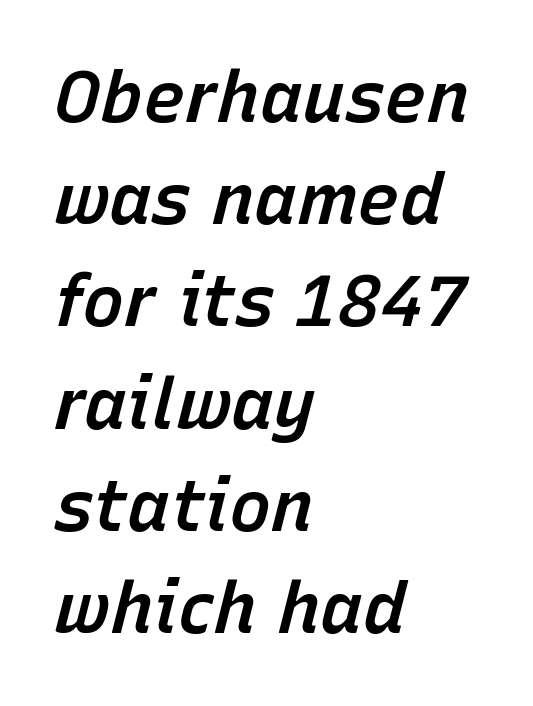
Q: Is the text bold? A: Semi-bold.
Q: Is the text italic (slanted)? A: Yes, it leans right by about 15 degrees.
Q: Is the text underlined? A: No.
Q: How is the paragraph aligned? A: Left-aligned.
Q: Is the spacing between letters normal or unusually wide? A: Normal.
Q: Is the spacing between lines tight, normal or loose? A: Normal.
Q: Width (condensed, normal, or wide)? A: Normal.
Q: Stroke contrast? A: Low.
Q: x-height? A: Medium.
Q: Monospaced? A: No.
